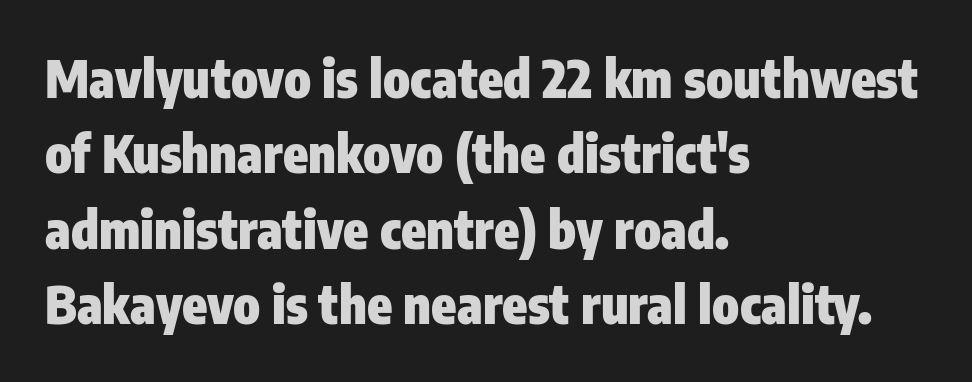
The image shows 51 px heavy, condensed sans-serif type, upright; set left-aligned, normal line spacing (1.48x), normal letter spacing, not underlined; low stroke contrast and a medium x-height.
